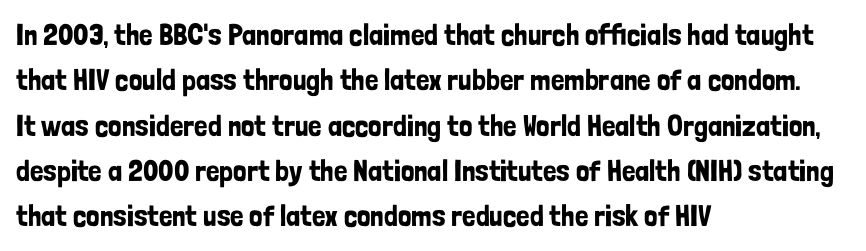
Type style note: lacks serifs. Does the leading feel generous? No, just average. The passage shown has conventional tracking throughout. Note the varied advance widths — an 'i' is clearly narrower than an 'm'. Posture: vertical. No word sits above an underline.
